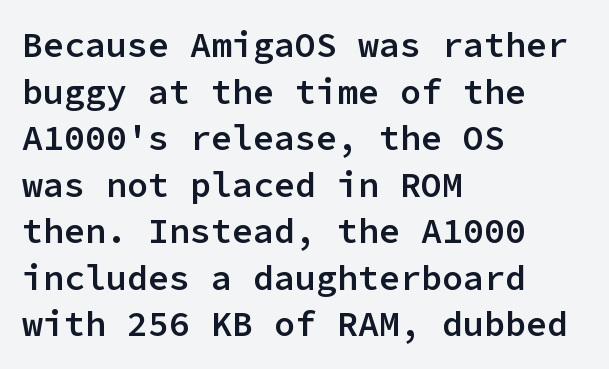
{"serif": "no", "italic": "no", "bold": "semi", "weight": "semibold", "width": "normal", "stroke_contrast": "low", "x_height": "medium", "monospaced": "yes", "underline": "no", "align": "left", "line_spacing": "normal", "line_spacing_ratio": 1.33, "letter_spacing": "normal", "letter_spacing_em": 0.0, "glyph_px": 35}
